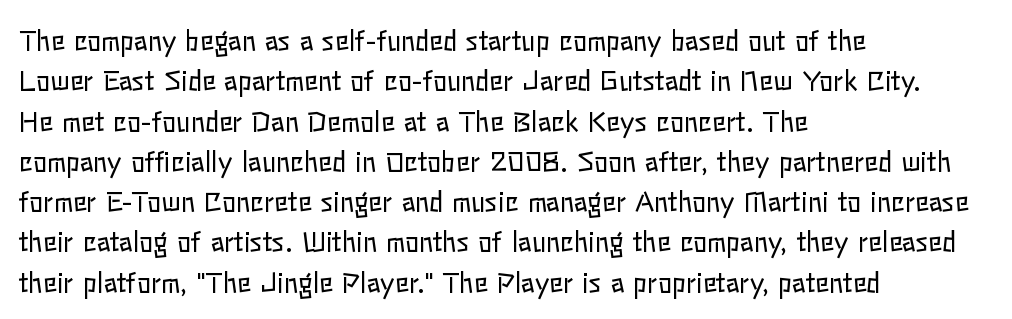
The image shows 26 px text type, upright; set left-aligned, normal line spacing (1.55x), normal letter spacing, not underlined.
